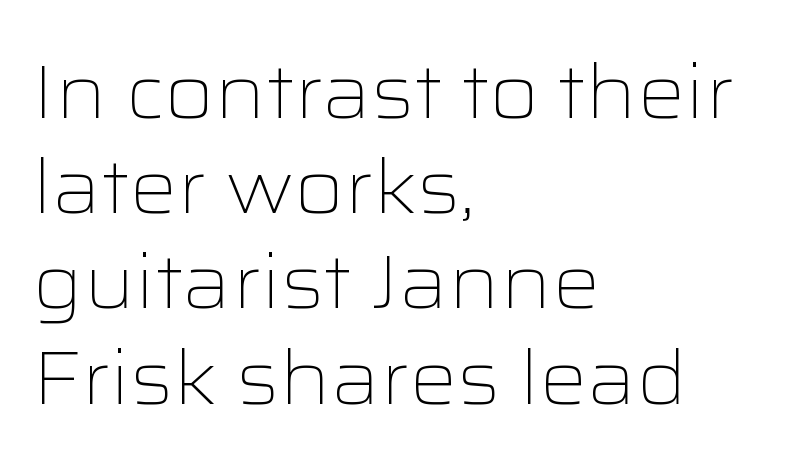
The rows are spaced the way most documents space them. The lines are quadded left. Note the varied advance widths — an 'i' is clearly narrower than an 'm'. These lines are composed in type without serifs. The passage shown is not bold in any degree.
